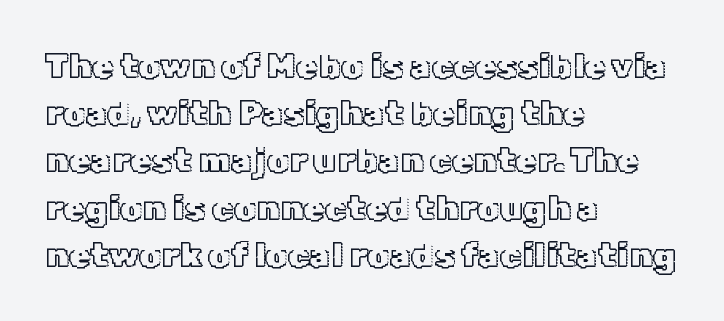
Q: Is the text italic (slanted)? A: No, it is upright.
Q: Is the text underlined? A: No.
Q: How is the paragraph aligned? A: Left-aligned.
Q: Is the spacing between letters normal or unusually wide? A: Normal.
Q: Is the spacing between lines tight, normal or loose? A: Normal.
Q: Width (condensed, normal, or wide)? A: Normal.
Q: x-height? A: Medium.
Q: Monospaced? A: No.
